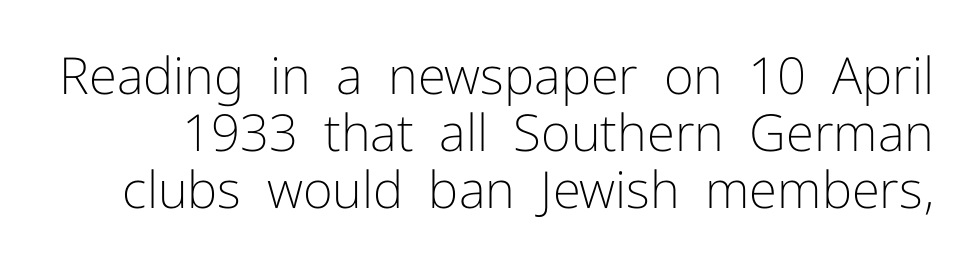
Q: Is the text bold? A: No.
Q: Is the text italic (slanted)? A: No, it is upright.
Q: Is the typeface a serif or a sans-serif typeface? A: Sans-serif.
Q: Is the text underlined? A: No.
Q: Is the spacing between letters normal or unusually wide? A: Normal.
Q: Is the spacing between lines tight, normal or loose? A: Tight.
Q: Width (condensed, normal, or wide)? A: Normal.
Q: Stroke contrast? A: Low.
Q: x-height? A: Medium.
Q: Monospaced? A: No.
